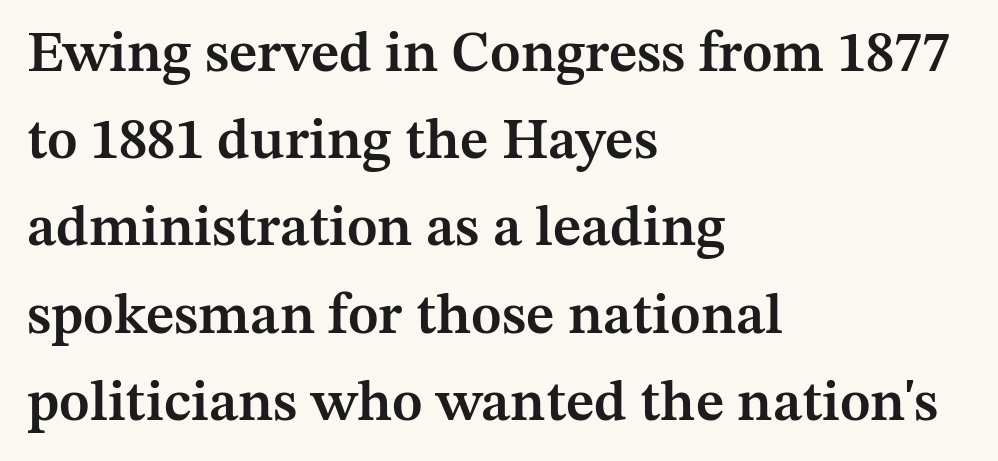
{"serif": "yes", "italic": "no", "bold": "semi", "weight": "semibold", "width": "normal", "stroke_contrast": "medium", "x_height": "medium", "monospaced": "no", "underline": "no", "align": "left", "line_spacing": "normal", "line_spacing_ratio": 1.53, "letter_spacing": "normal", "letter_spacing_em": 0.0, "glyph_px": 57}
